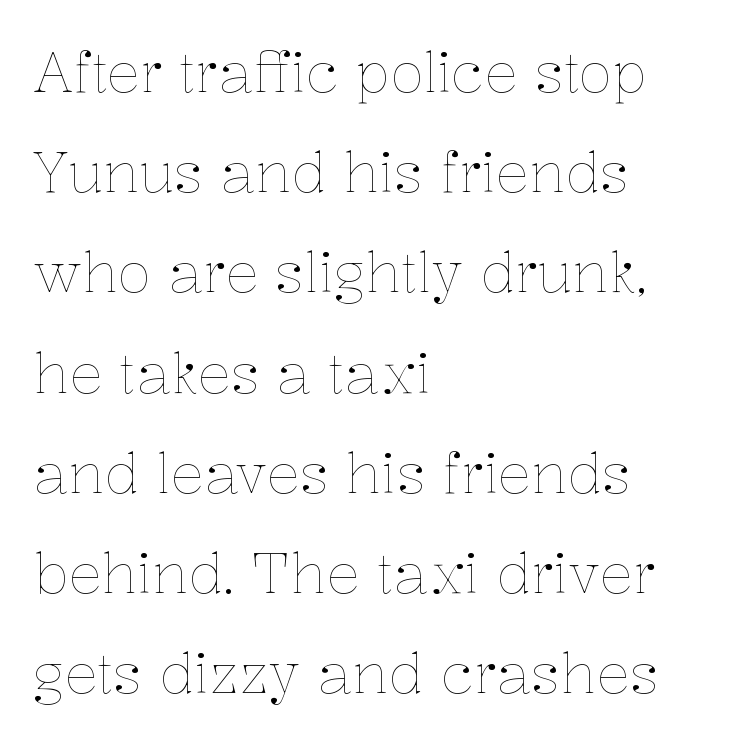
The string is rendered with underlining switched off. Characters remain perfectly vertical along every line. How are the letters spaced? Ordinarily, with no added tracking. This sample is left-justified, so line endings fall wherever the words run out. Heaviness? Minimal to ordinary, like unemphasized prose. Varying glyph widths throughout — classic text-font behaviour.
